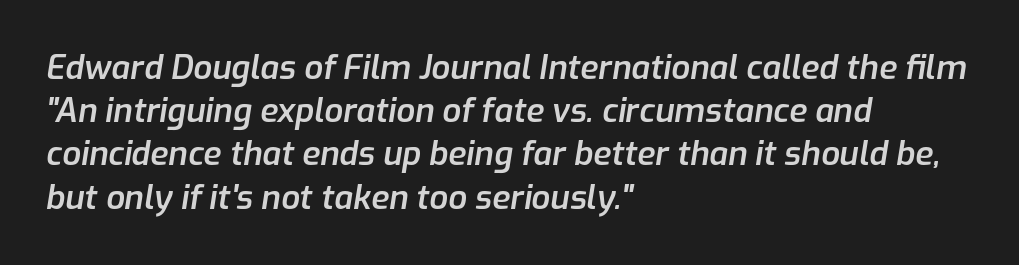
Q: Is the text bold? A: Semi-bold.
Q: Is the text italic (slanted)? A: Yes, it leans right by about 9 degrees.
Q: Is the text underlined? A: No.
Q: How is the paragraph aligned? A: Left-aligned.
Q: Is the spacing between letters normal or unusually wide? A: Normal.
Q: Is the spacing between lines tight, normal or loose? A: Normal.
Q: Width (condensed, normal, or wide)? A: Normal.
Q: Stroke contrast? A: Low.
Q: x-height? A: Medium.
Q: Monospaced? A: No.
